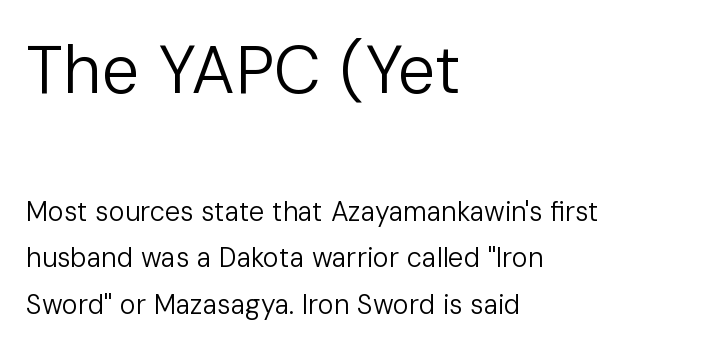
Look at the glyph heights: the upper group is clearly the bigger setting. Type without underlining. The passage shown is typeset with a sans-serif family. Here the designer chose a conventional face with non-uniform glyph widths. Casual observation: everything's shoved over to the left. No chunkiness to these letters — they're not bold.
